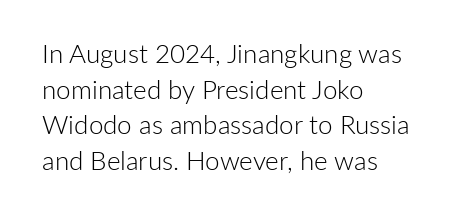
{"italic": "no", "bold": "no", "underline": "no", "align": "left", "line_spacing": "normal", "line_spacing_ratio": 1.37, "letter_spacing": "normal", "letter_spacing_em": 0.0, "glyph_px": 26}
